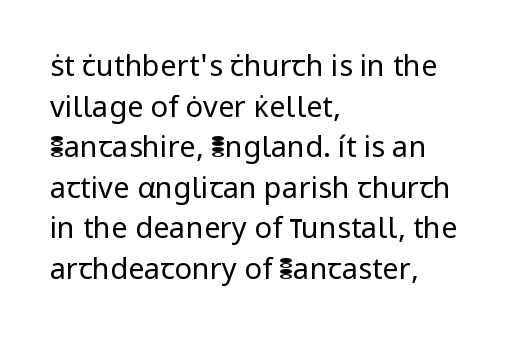
{"serif": "no", "italic": "no", "bold": "no", "weight": "regular", "width": "normal", "stroke_contrast": "low", "x_height": "medium", "monospaced": "no", "underline": "no", "align": "left", "line_spacing": "normal", "line_spacing_ratio": 1.4, "letter_spacing": "normal", "letter_spacing_em": 0.0, "glyph_px": 29}
